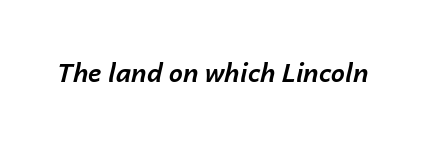
{"italic": "yes", "lean": "right", "slant_degrees": 14, "bold": "yes", "underline": "no", "letter_spacing": "normal", "letter_spacing_em": 0.0, "glyph_px": 25}
